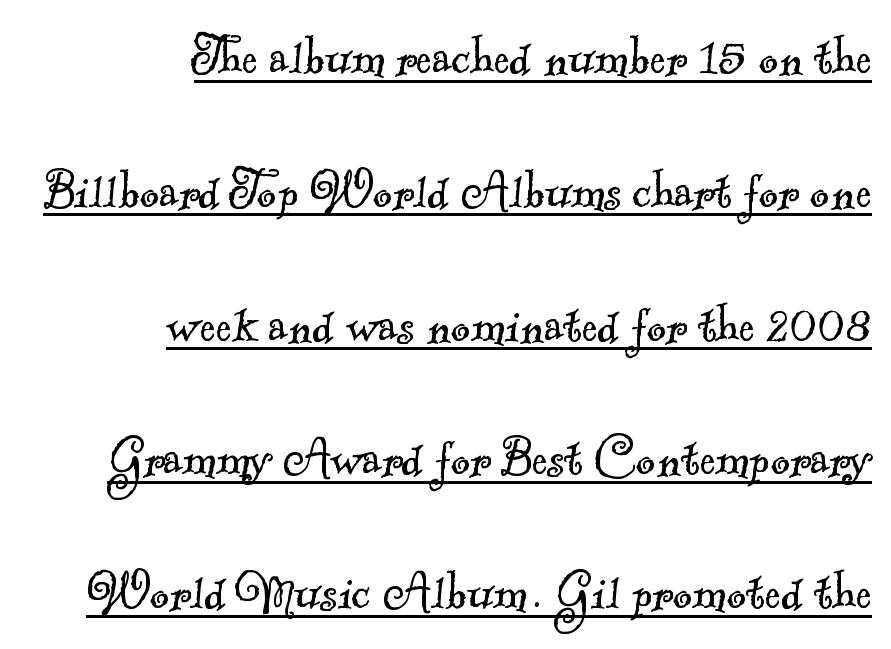
One-word summary of the alignment: right. Is the letter spacing exaggerated? No — it looks like the ordinary default. You can see a thin bar hugging the bottom of the glyphs. Looks like regular typesetting: each glyph gets only the width it needs. Typographically, this falls in the serif category.
